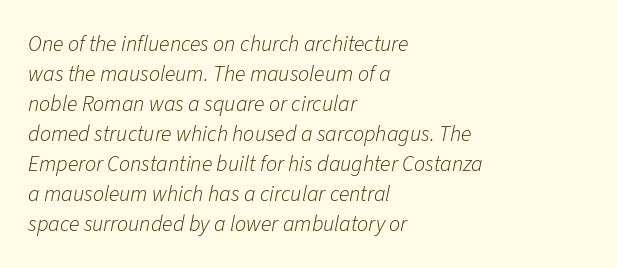
{"italic": "yes", "lean": "right", "slant_degrees": 11, "bold": "no", "underline": "no", "align": "left", "line_spacing": "normal", "line_spacing_ratio": 1.36, "letter_spacing": "normal", "letter_spacing_em": 0.0, "glyph_px": 22}
